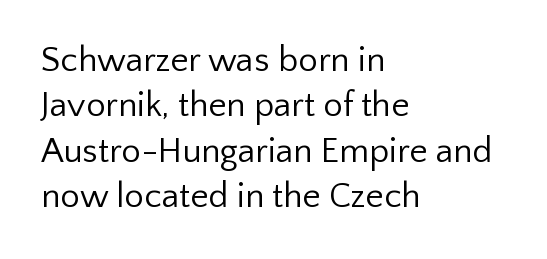
Vertical strokes here are truly vertical. A typesetter would label this face a sans. Character widths vary here, with narrow letters taking less room than wide ones. You could call the tracking neutral — neither tight nor loose. Weight: not bold — regular or lighter. Only glyphs here, with clear space below each row.
